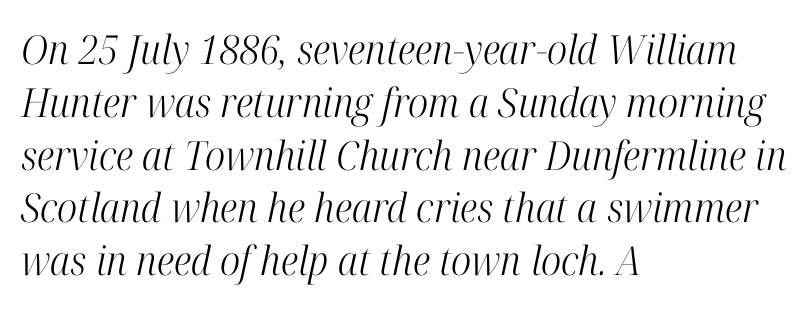
Left-aligned paragraph, ragged on the right. The passage shown has conventional tracking throughout. Descender tails drop into unmarked territory. Ink coverage per letter is moderate at most. Typographically, this falls in the serif category.
